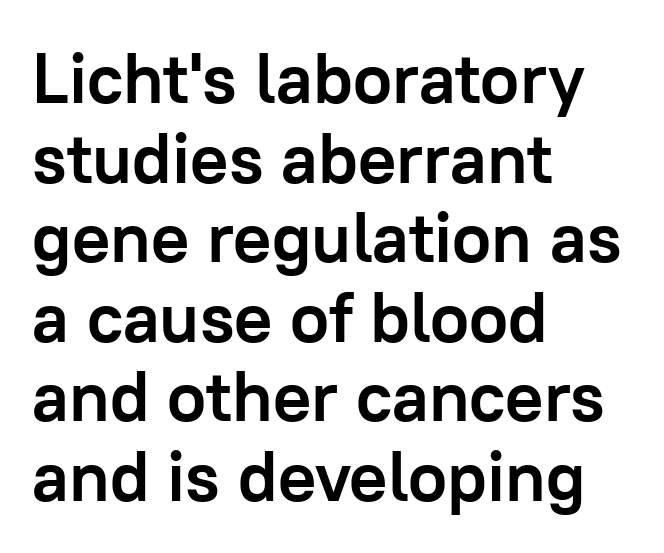
The image shows 71 px semibold sans-serif type, upright; set left-aligned, tight line spacing (1.12x), normal letter spacing, not underlined; low stroke contrast and a medium x-height.
